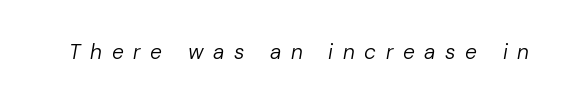
Q: Is the text bold? A: No.
Q: Is the text italic (slanted)? A: Yes, it leans right by about 10 degrees.
Q: Is the text underlined? A: No.
Q: Is the spacing between letters normal or unusually wide? A: Unusually wide.
